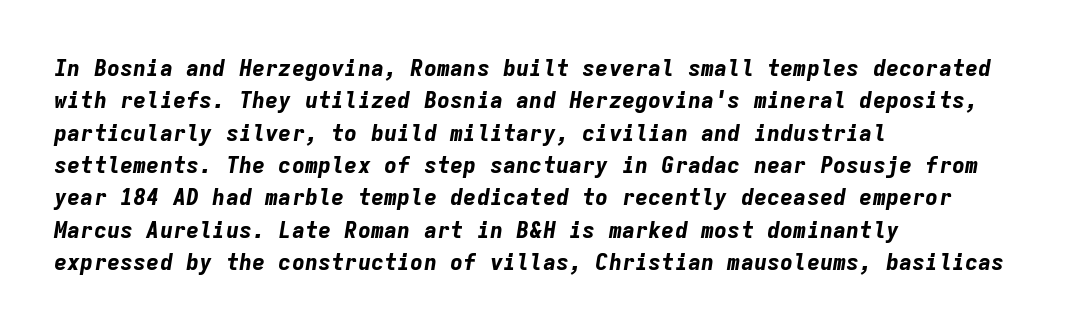
Short note: letters normally spaced. Casual observation: everything's shoved over to the left. Slant detected: the letters are inclined. Leading: standard. Glance below the letters and you will spot only blank space.
